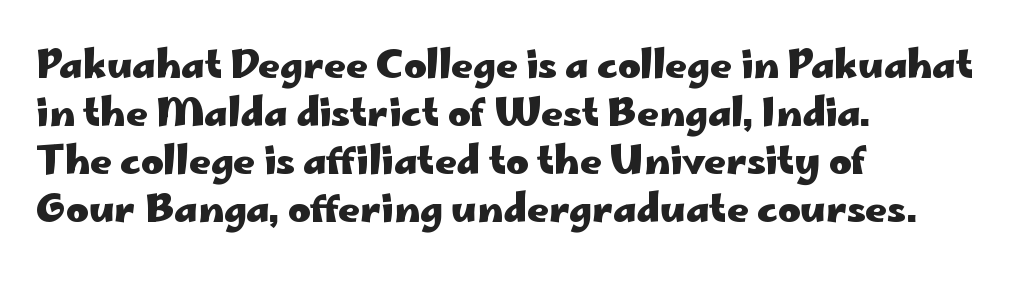
{"serif": "no", "italic": "no", "bold": "yes", "weight": "heavy", "width": "wide", "stroke_contrast": "low", "x_height": "small", "monospaced": "no", "underline": "no", "align": "left", "line_spacing": "normal", "line_spacing_ratio": 1.26, "letter_spacing": "normal", "letter_spacing_em": 0.0, "glyph_px": 38}
